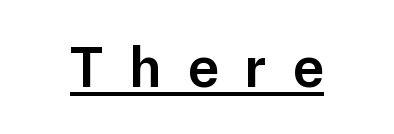
{"serif": "no", "italic": "no", "bold": "semi", "weight": "semibold", "width": "normal", "stroke_contrast": "low", "x_height": "medium", "monospaced": "no", "underline": "yes", "letter_spacing": "wide", "letter_spacing_em": 0.45, "glyph_px": 58}
